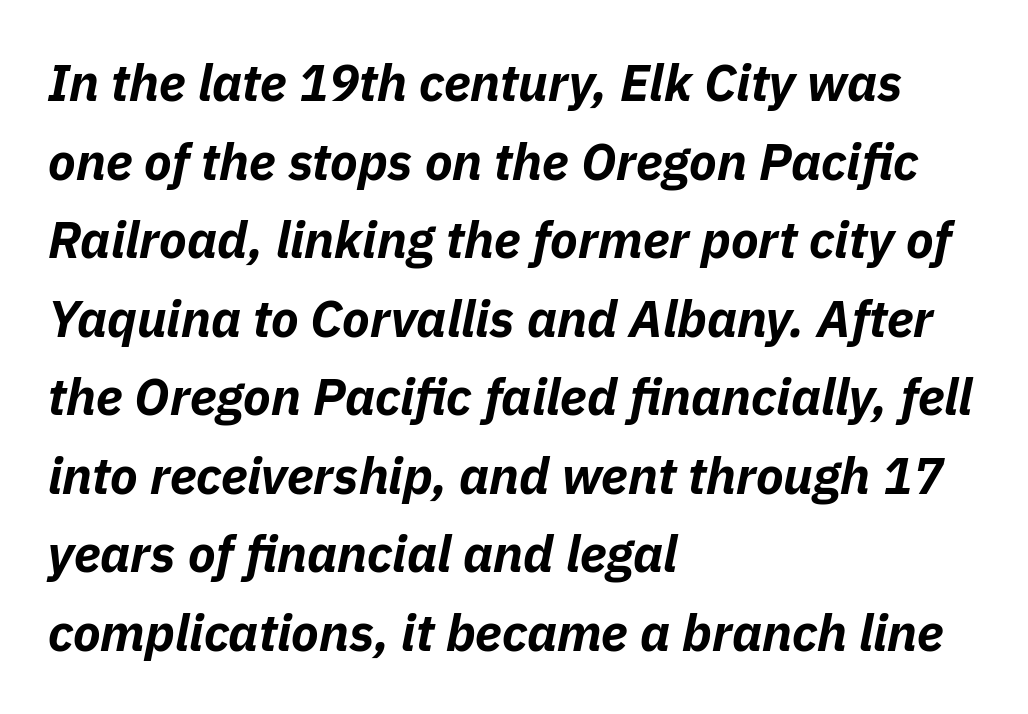
The image shows 51 px bold type, italic (leaning right); set left-aligned, normal line spacing (1.54x), normal letter spacing, not underlined; low stroke contrast and a medium x-height.
